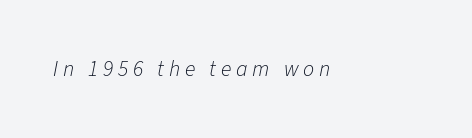
The image shows 22 px text type, italic (leaning right); set unusually wide letter spacing (+0.22 em), not underlined.
